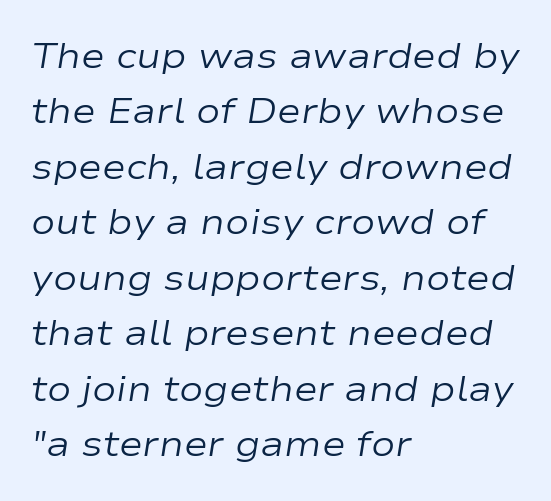
The image shows 36 px regular-weight, wide type, italic (leaning right); set left-aligned, normal line spacing (1.54x), normal letter spacing, not underlined; low stroke contrast and a medium x-height.
